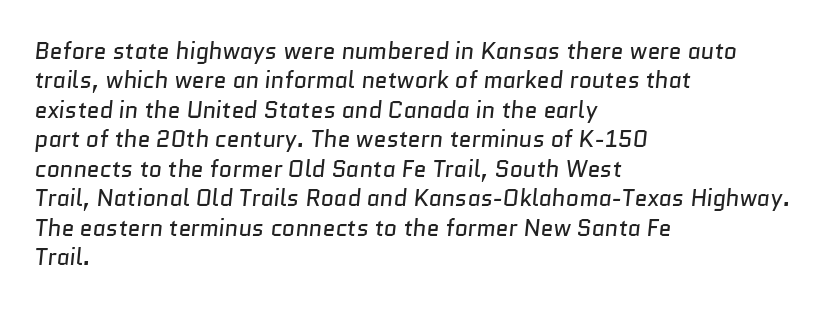
Q: Is the text bold? A: No.
Q: Is the text underlined? A: No.
Q: How is the paragraph aligned? A: Left-aligned.
Q: Is the spacing between letters normal or unusually wide? A: Normal.
Q: Is the spacing between lines tight, normal or loose? A: Normal.
